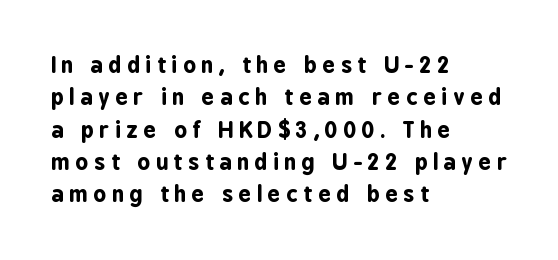
The passage shown is emphatically bold. This sample uses expanded letter spacing, leaving extra air between glyphs. The lettering stays uniformly vertical, giving the passage a roman look. Vertical spacing — default.
